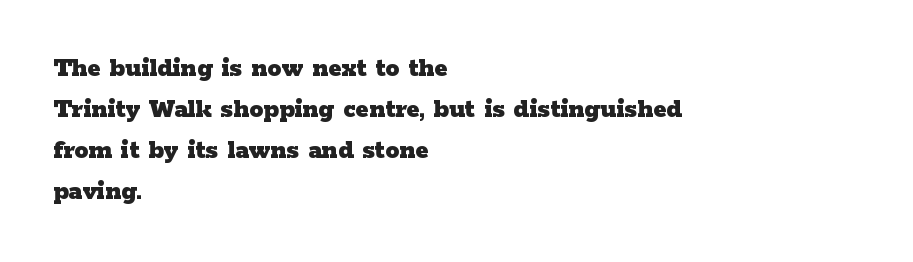
Nothing unusual about the tracking: characters are spaced as the font intends. A typesetter would label this face a serif. No word sits above an underline. When letters stand straight like this, we call the style roman or upright. Weight: bold. Think of a printed novel: that variable character pitch is what you see here.
